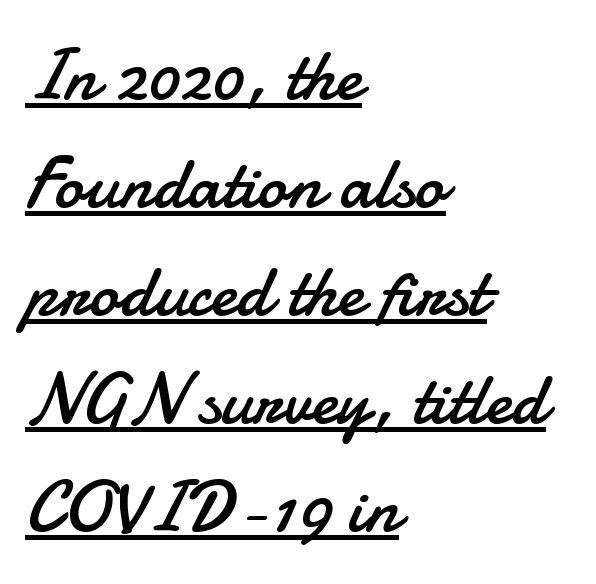
The image shows 73 px regular-weight sans-serif type; set left-aligned, normal line spacing (1.48x), normal letter spacing, underlined; low stroke contrast and a small x-height.
